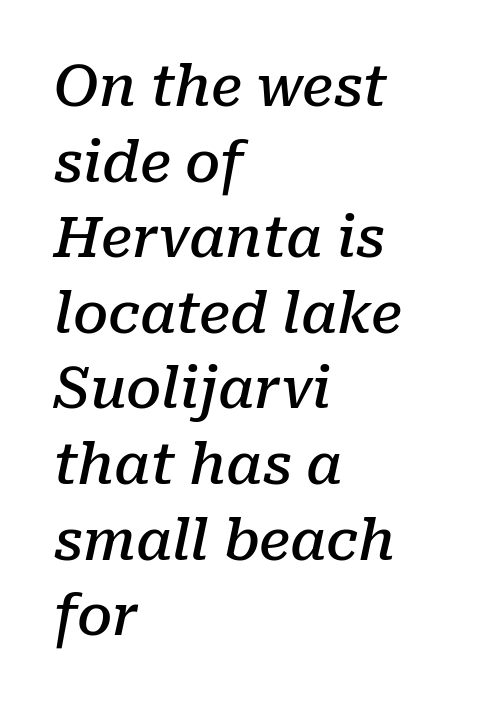
Q: Is the text bold? A: Semi-bold.
Q: Is the text italic (slanted)? A: Yes, it leans right by about 10 degrees.
Q: Is the typeface a serif or a sans-serif typeface? A: Serif.
Q: Is the text underlined? A: No.
Q: How is the paragraph aligned? A: Left-aligned.
Q: Is the spacing between letters normal or unusually wide? A: Normal.
Q: Is the spacing between lines tight, normal or loose? A: Normal.
Q: Width (condensed, normal, or wide)? A: Normal.
Q: Stroke contrast? A: Low.
Q: x-height? A: Medium.
Q: Monospaced? A: No.
